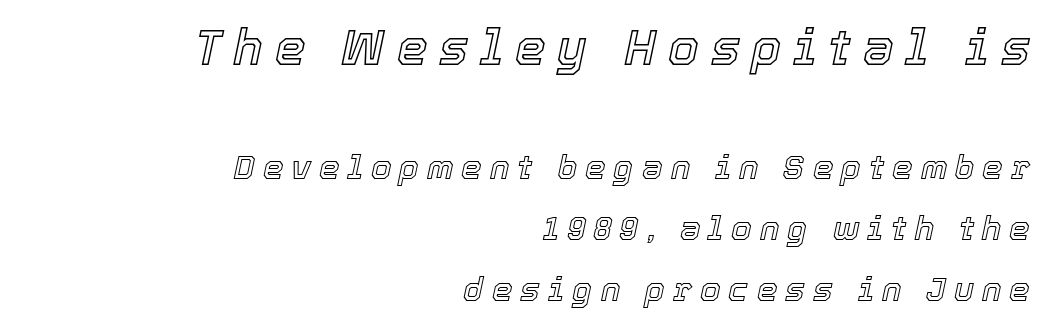
The initial chunk of copy outweighs the following chunk in type size. The passage shown leans; its letterforms are oblique. A typesetter would call this proportional, since set widths differ per character. Lines of text with bare space underneath. Does extra space separate the letters? Yes, quite a lot of it.
